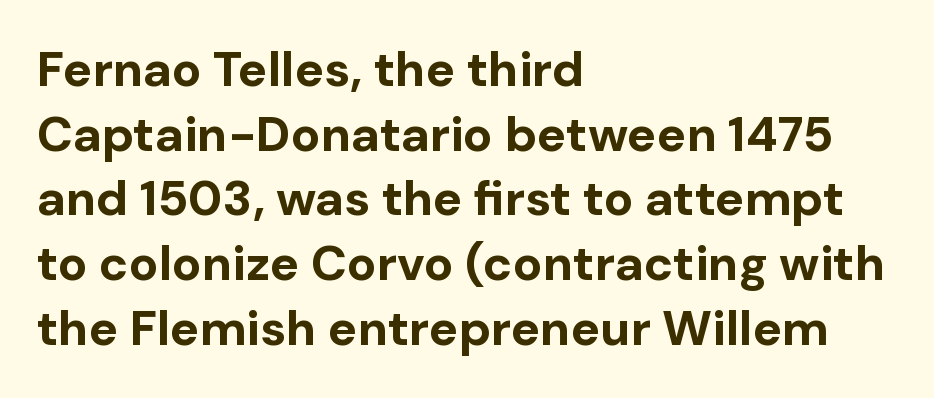
{"serif": "no", "italic": "no", "bold": "yes", "weight": "bold", "width": "normal", "stroke_contrast": "low", "x_height": "medium", "monospaced": "no", "underline": "no", "align": "left", "line_spacing": "normal", "line_spacing_ratio": 1.32, "letter_spacing": "normal", "letter_spacing_em": 0.0, "glyph_px": 49}
